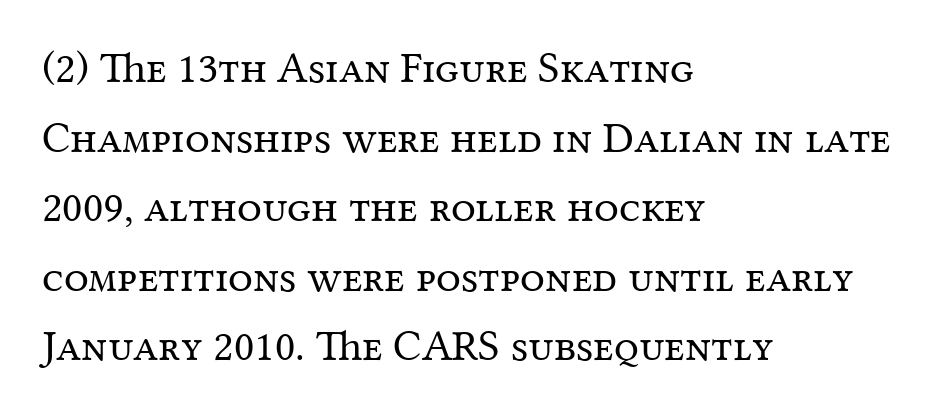
Q: Is the text bold? A: No.
Q: Is the text italic (slanted)? A: No, it is upright.
Q: Is the typeface a serif or a sans-serif typeface? A: Serif.
Q: Is the text underlined? A: No.
Q: How is the paragraph aligned? A: Left-aligned.
Q: Is the spacing between letters normal or unusually wide? A: Normal.
Q: Is the spacing between lines tight, normal or loose? A: Normal.
Q: Width (condensed, normal, or wide)? A: Normal.
Q: Stroke contrast? A: Medium.
Q: x-height? A: Medium.
Q: Monospaced? A: No.
